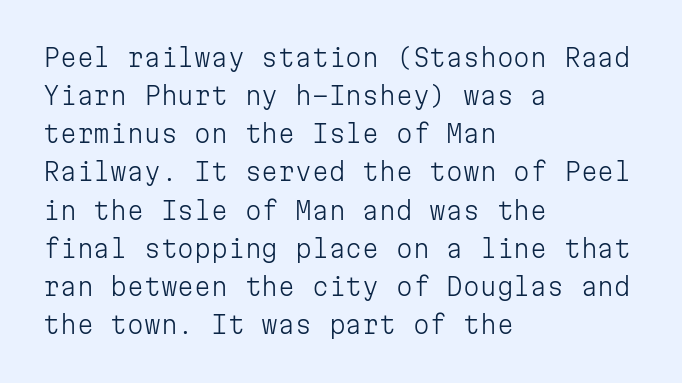
{"italic": "no", "bold": "no", "underline": "no", "align": "left", "line_spacing": "normal", "line_spacing_ratio": 1.59, "letter_spacing": "normal", "letter_spacing_em": 0.0, "glyph_px": 24}
